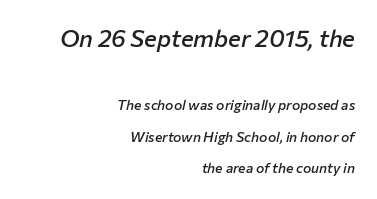
Regarding leading, the lines here are spaced well apart. The specimen reads as italic at a glance. Weight: semibold (demi). The space directly below the letters is spotless. This sample is right-justified, so line beginnings fall wherever the words allow.
